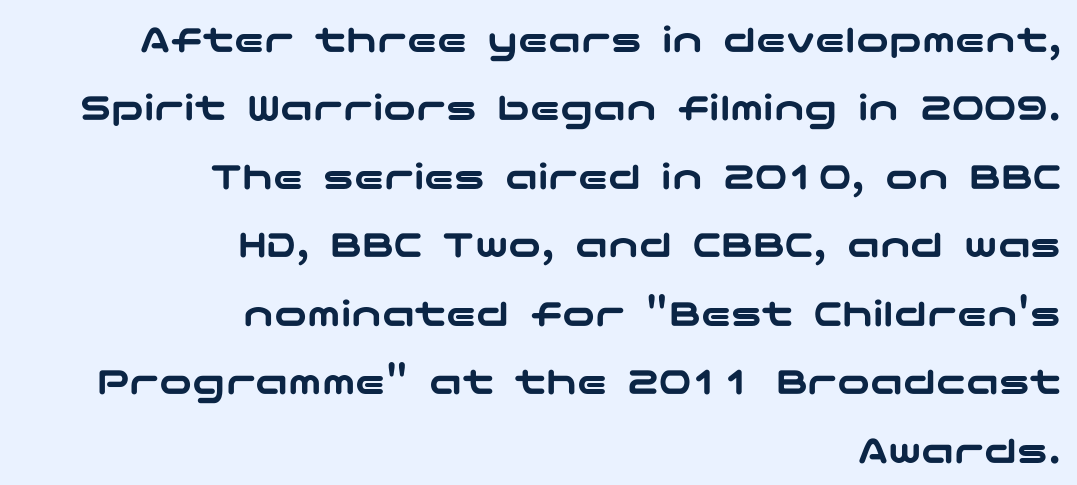
The image shows 41 px wide sans-serif type, upright; set right-aligned, normal line spacing (1.67x), normal letter spacing, not underlined; low stroke contrast and a medium x-height.
